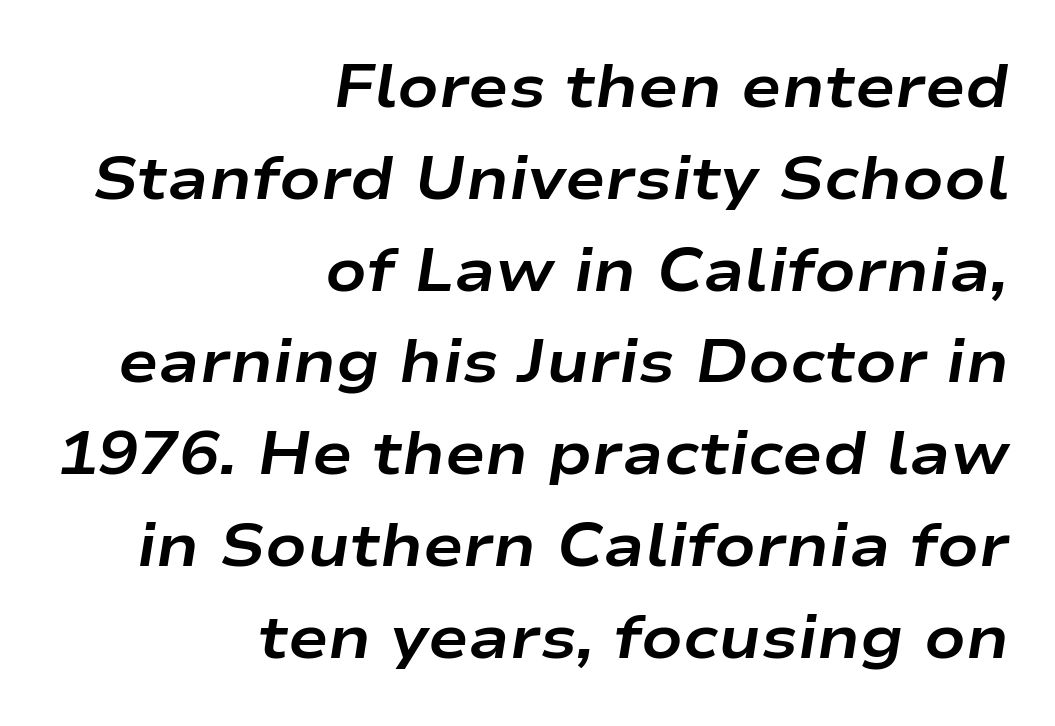
The image shows 60 px bold, wide type, italic (leaning right); set right-aligned, normal line spacing (1.53x), normal letter spacing, not underlined; low stroke contrast and a medium x-height.
